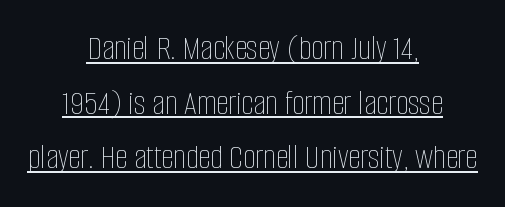
{"italic": "no", "bold": "no", "weight": "thin", "width": "condensed", "stroke_contrast": "low", "x_height": "large", "monospaced": "no", "underline": "yes", "align": "center", "line_spacing": "normal", "line_spacing_ratio": 1.56, "letter_spacing": "normal", "letter_spacing_em": 0.0, "glyph_px": 35}
